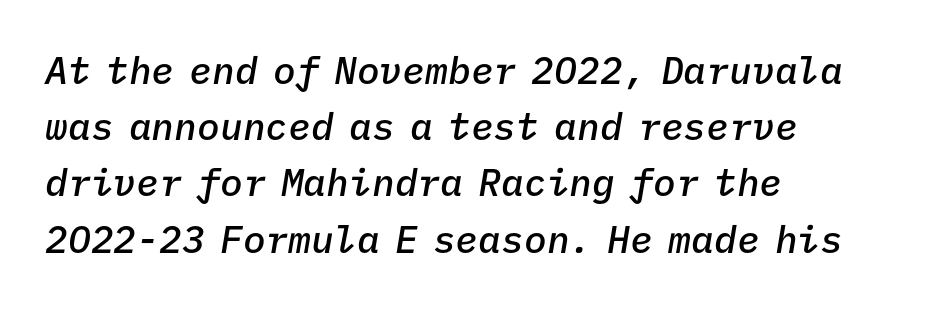
The image shows 38 px semibold type, italic (leaning right), monospaced; set left-aligned, normal line spacing (1.48x), normal letter spacing, not underlined; low stroke contrast and a medium x-height.
